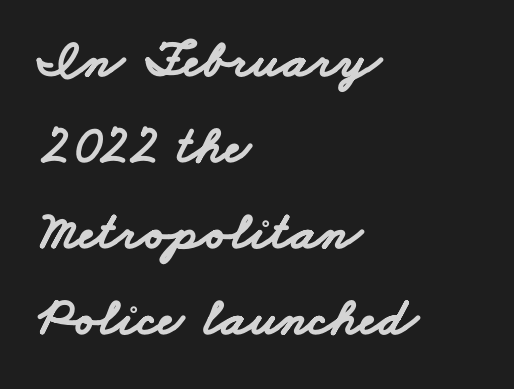
The image shows 54 px bold, wide sans-serif type; set left-aligned, normal line spacing (1.59x), normal letter spacing, not underlined; low stroke contrast and a small x-height.
